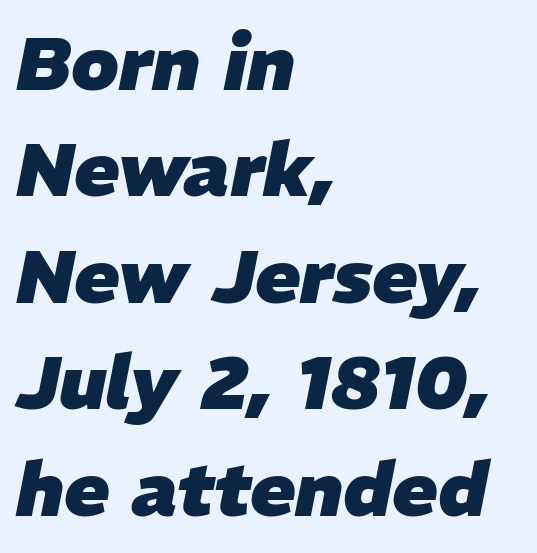
Is the letter spacing exaggerated? No — it looks like the ordinary default. The rows are spaced the way most documents space them. The face used here is proportionally spaced, like ordinary book or web type. Letters rest on an invisible, unmarked baseline.
